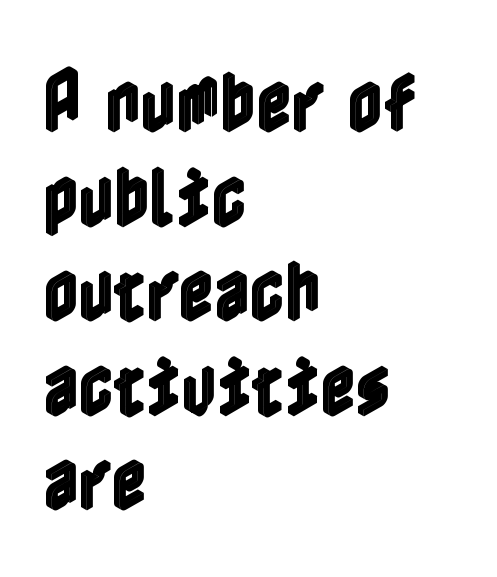
{"italic": "no", "width": "condensed", "x_height": "medium", "underline": "no", "align": "left", "line_spacing": "normal", "line_spacing_ratio": 1.39, "letter_spacing": "normal", "letter_spacing_em": 0.0, "glyph_px": 68}
